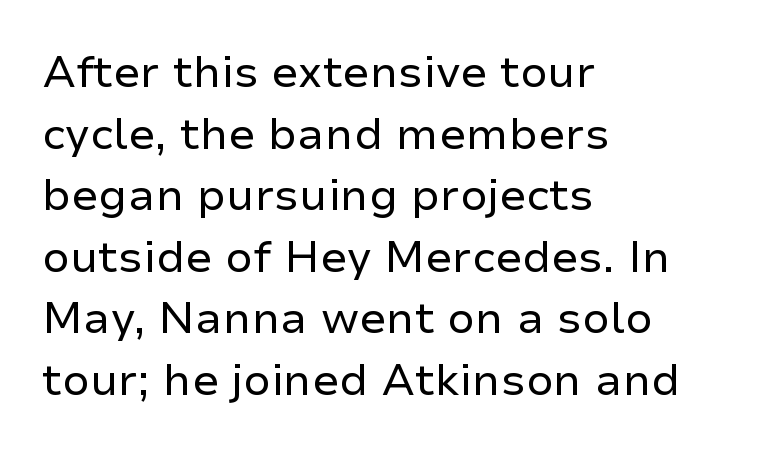
{"serif": "no", "italic": "no", "bold": "no", "weight": "regular", "width": "normal", "stroke_contrast": "low", "x_height": "medium", "monospaced": "no", "underline": "no", "align": "left", "line_spacing": "normal", "line_spacing_ratio": 1.4, "letter_spacing": "normal", "letter_spacing_em": 0.0, "glyph_px": 44}
